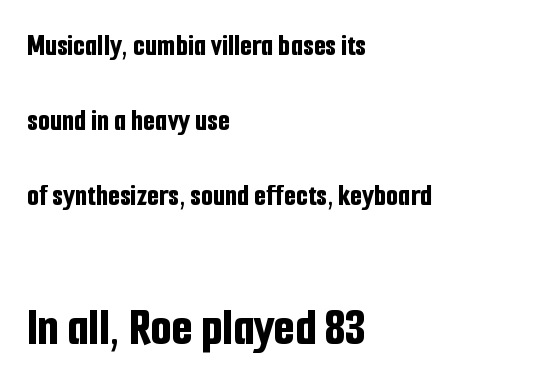
{"serif": "no", "italic": "no", "bold": "yes", "weight": "bold", "width": "condensed", "stroke_contrast": "low", "x_height": "medium", "monospaced": "no", "underline": "no", "align": "left", "line_spacing": "loose", "line_spacing_ratio": 2.42, "letter_spacing": "normal", "letter_spacing_em": 0.0, "larger_block": "second", "size_ratio": 1.74, "glyph_px": 54}
